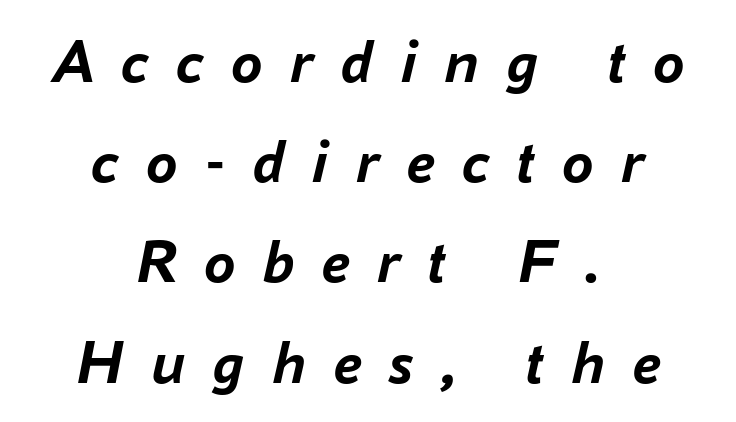
Q: Is the text bold? A: Yes.
Q: Is the text italic (slanted)? A: Yes, it leans right by about 16 degrees.
Q: Is the text underlined? A: No.
Q: How is the paragraph aligned? A: Centered.
Q: Is the spacing between letters normal or unusually wide? A: Unusually wide.
Q: Is the spacing between lines tight, normal or loose? A: Normal.
Q: Width (condensed, normal, or wide)? A: Normal.
Q: Stroke contrast? A: Low.
Q: x-height? A: Medium.
Q: Monospaced? A: No.
